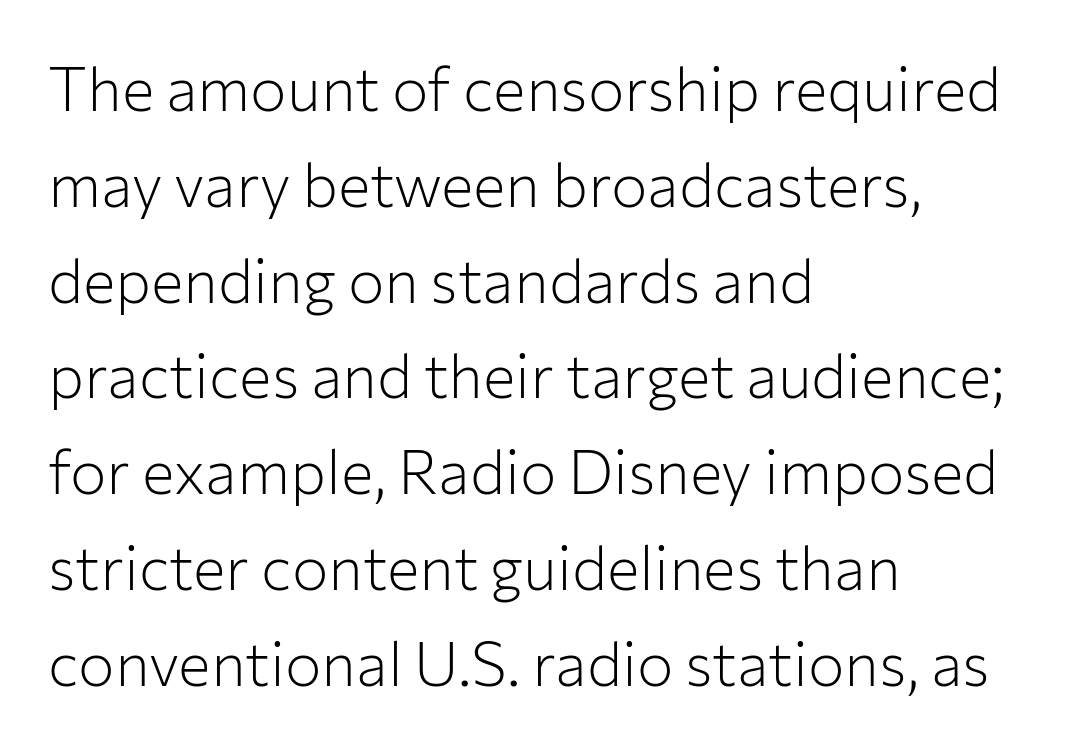
{"serif": "no", "italic": "no", "bold": "no", "weight": "light", "width": "normal", "stroke_contrast": "low", "x_height": "medium", "monospaced": "no", "underline": "no", "align": "left", "line_spacing": "normal", "line_spacing_ratio": 1.57, "letter_spacing": "normal", "letter_spacing_em": 0.0, "glyph_px": 61}
